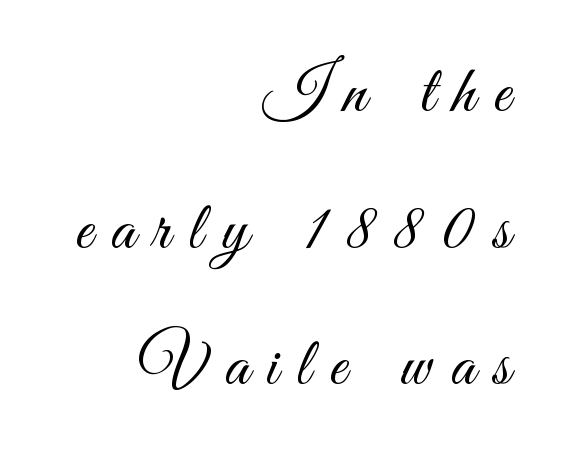
{"serif": "no", "bold": "no", "weight": "light", "width": "condensed", "stroke_contrast": "medium", "x_height": "small", "monospaced": "no", "underline": "no", "align": "right", "line_spacing": "loose", "line_spacing_ratio": 2.01, "letter_spacing": "wide", "letter_spacing_em": 0.27, "glyph_px": 68}
